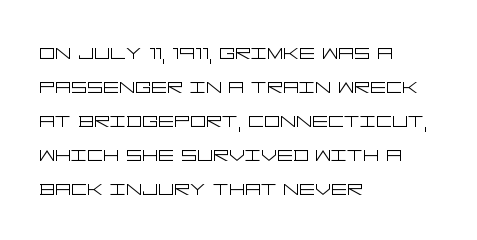
{"italic": "no", "bold": "no", "underline": "no", "align": "left", "line_spacing": "normal", "line_spacing_ratio": 1.36, "letter_spacing": "normal", "letter_spacing_em": 0.0, "glyph_px": 25}
